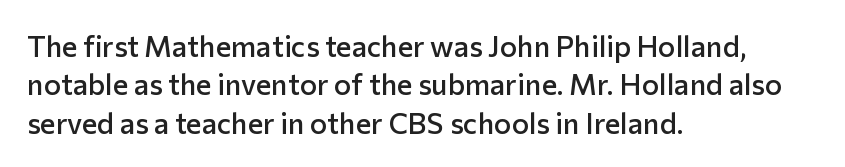
{"serif": "no", "italic": "no", "bold": "semi", "weight": "semibold", "width": "normal", "stroke_contrast": "low", "x_height": "medium", "monospaced": "no", "underline": "no", "align": "left", "line_spacing": "normal", "line_spacing_ratio": 1.32, "letter_spacing": "normal", "letter_spacing_em": 0.0, "glyph_px": 29}
